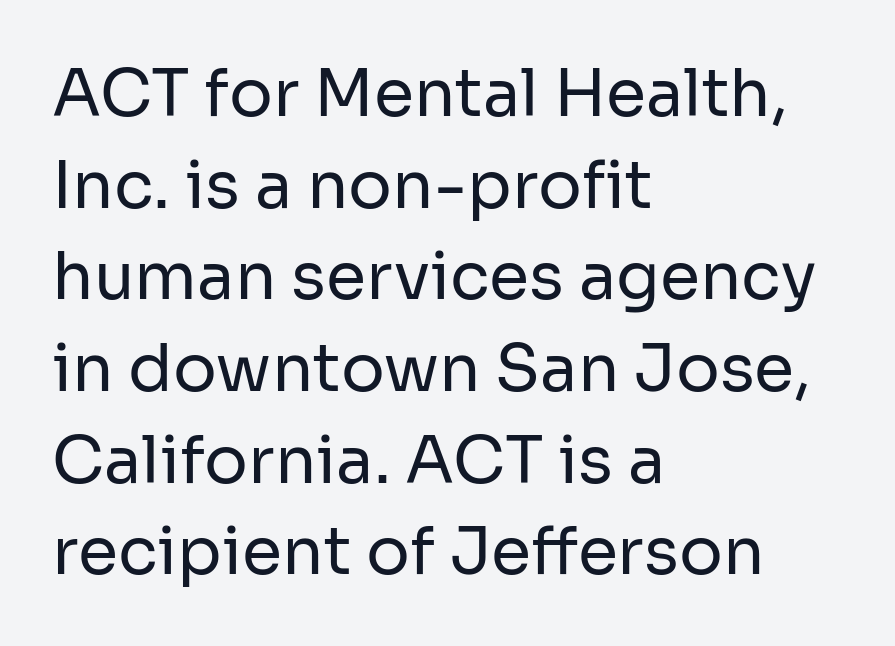
Is this a heavy cut? Hardly; it is regular or lighter. No word sits above an underline. Between one letter and the next there's only the usual sliver of space. Upright lettering throughout. A sans-serif font was chosen for this passage. The compositor pushed each line to the left boundary.
